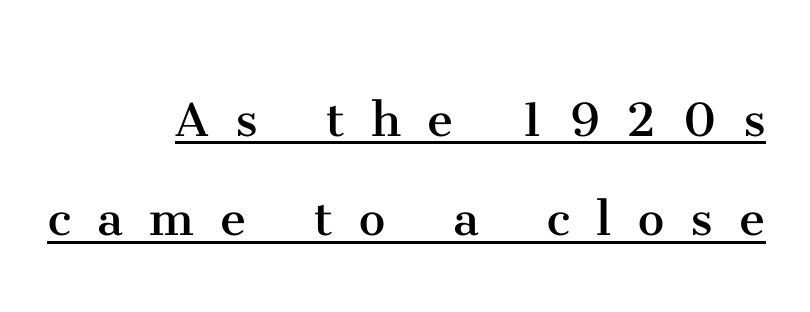
The setting favours the right margin, as signatures and pull-quotes sometimes do. Honestly, the row spacing looks completely unremarkable. What decoration does the sample have? An underline. Style check: upright.
